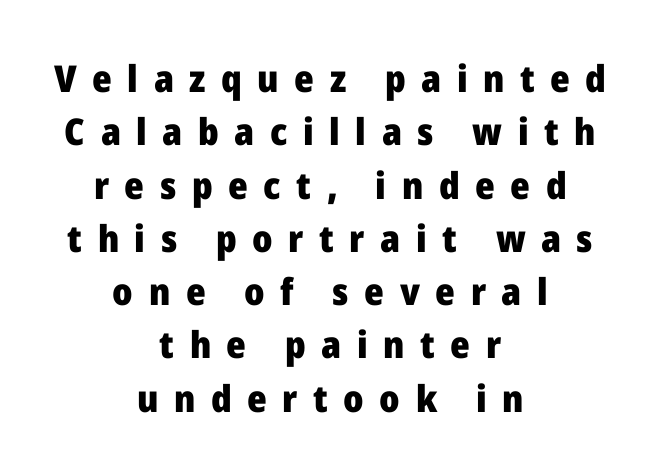
Honestly, the row spacing looks completely unremarkable. Spacing verdict: proportional, widths tailored to each character. Examine the stroke ends and you'll find no serifs. Caption: expanded tracking, letters set apart. Is the block centered? Yes — each line is placed symmetrically about the middle.
